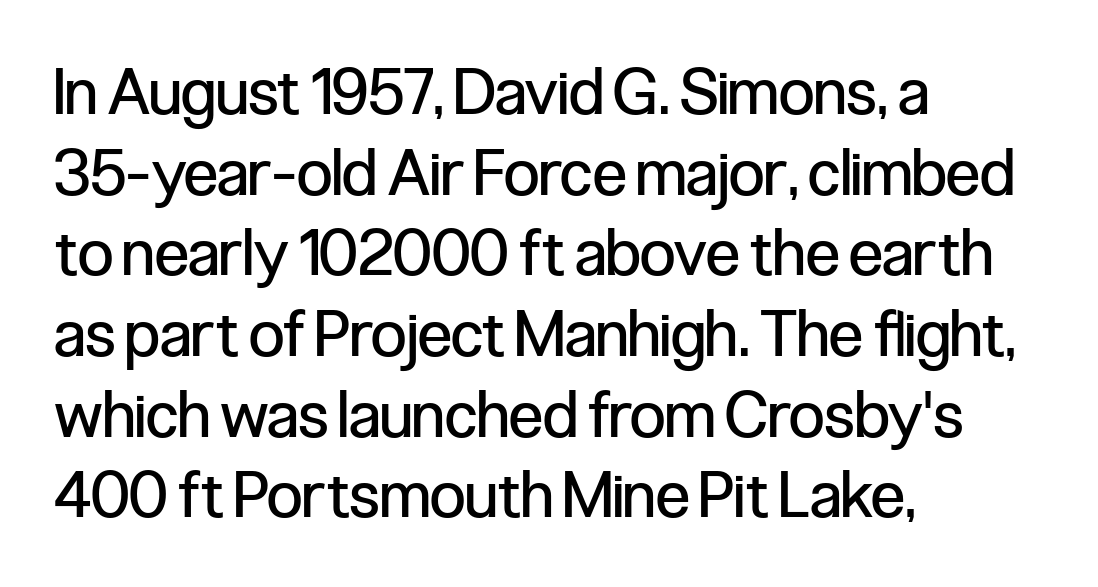
The image shows 64 px regular-weight, condensed sans-serif type, upright; set left-aligned, normal line spacing (1.26x), normal letter spacing, not underlined; low stroke contrast and a medium x-height.
